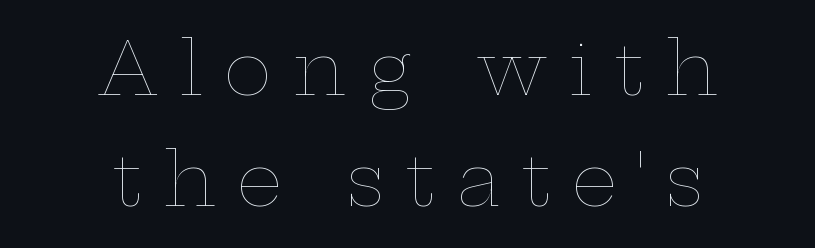
The image shows 72 px thin, wide type, upright; set centered, normal line spacing (1.54x), unusually wide letter spacing (+0.29 em), not underlined; low stroke contrast and a medium x-height.
